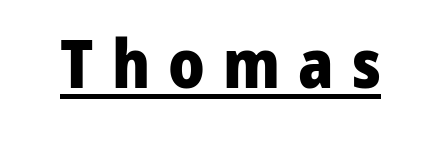
Nothing sits at the stroke ends, so this counts as sans-serif. A roman cut, with each character standing at attention. Every word sits above its own underline. Stroke thickness is high; the sample reads as a true bold.
